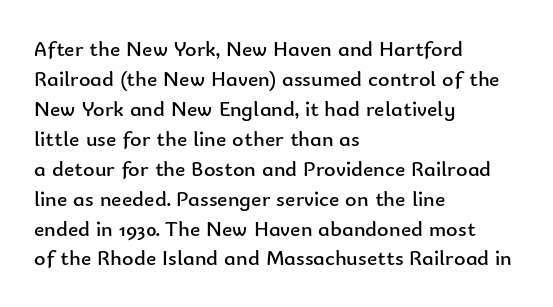
The image shows 22 px text type, upright; set left-aligned, normal line spacing (1.36x), normal letter spacing, not underlined.
